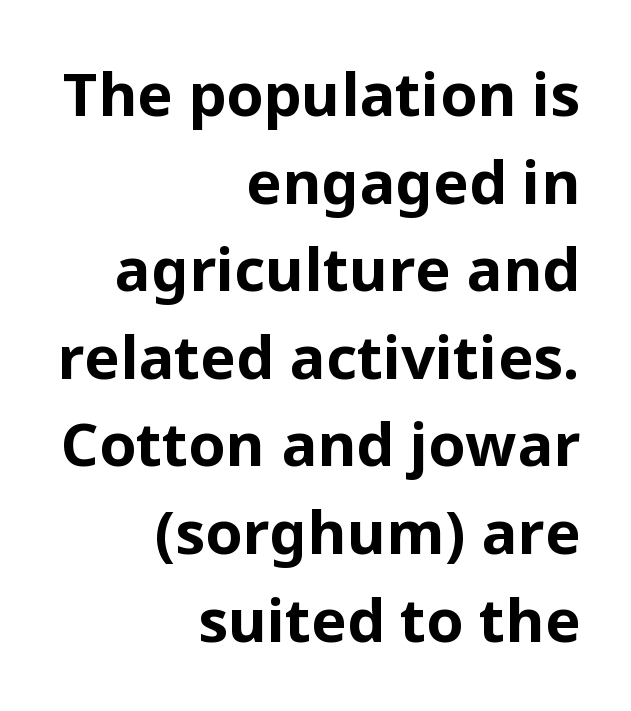
The image shows 60 px bold sans-serif type, upright; set right-aligned, normal line spacing (1.46x), normal letter spacing, not underlined; low stroke contrast and a medium x-height.
